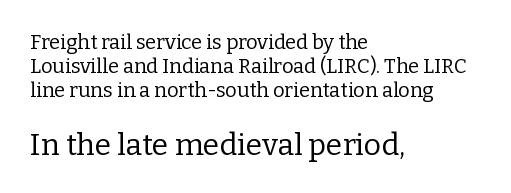
Q: Is the text bold? A: No.
Q: Is the text italic (slanted)? A: No, it is upright.
Q: Is the typeface a serif or a sans-serif typeface? A: Serif.
Q: Is the text underlined? A: No.
Q: How is the paragraph aligned? A: Left-aligned.
Q: Is the spacing between letters normal or unusually wide? A: Normal.
Q: Which block of text is set in a larger size, the first (top) or the second (bottom)? A: The second (bottom) one.
Q: Width (condensed, normal, or wide)? A: Normal.
Q: Stroke contrast? A: Low.
Q: x-height? A: Medium.
Q: Monospaced? A: No.
